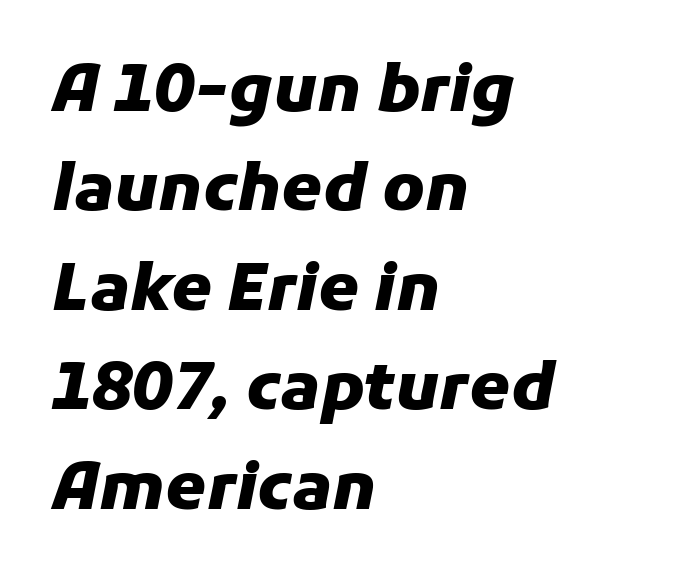
Q: Is the text bold? A: Yes.
Q: Is the text italic (slanted)? A: Yes, it leans right by about 11 degrees.
Q: Is the text underlined? A: No.
Q: How is the paragraph aligned? A: Left-aligned.
Q: Is the spacing between letters normal or unusually wide? A: Normal.
Q: Is the spacing between lines tight, normal or loose? A: Normal.
Q: Width (condensed, normal, or wide)? A: Normal.
Q: Stroke contrast? A: Low.
Q: x-height? A: Medium.
Q: Monospaced? A: No.
